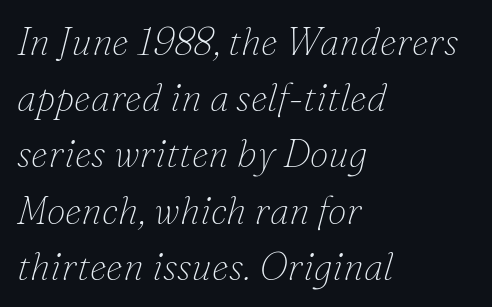
{"serif": "yes", "italic": "yes", "lean": "right", "slant_degrees": 16, "bold": "no", "weight": "thin", "width": "normal", "stroke_contrast": "low", "x_height": "small", "monospaced": "no", "underline": "no", "align": "left", "line_spacing": "normal", "line_spacing_ratio": 1.48, "letter_spacing": "normal", "letter_spacing_em": 0.0, "glyph_px": 38}
